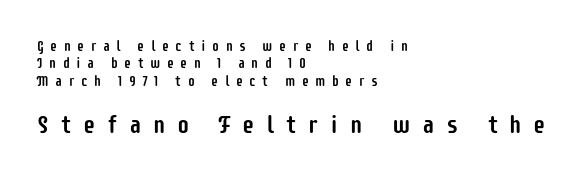
{"italic": "no", "underline": "no", "align": "left", "line_spacing_ratio": 1.24, "letter_spacing": "wide", "letter_spacing_em": 0.46, "larger_block": "second", "size_ratio": 1.79, "glyph_px": 25}
